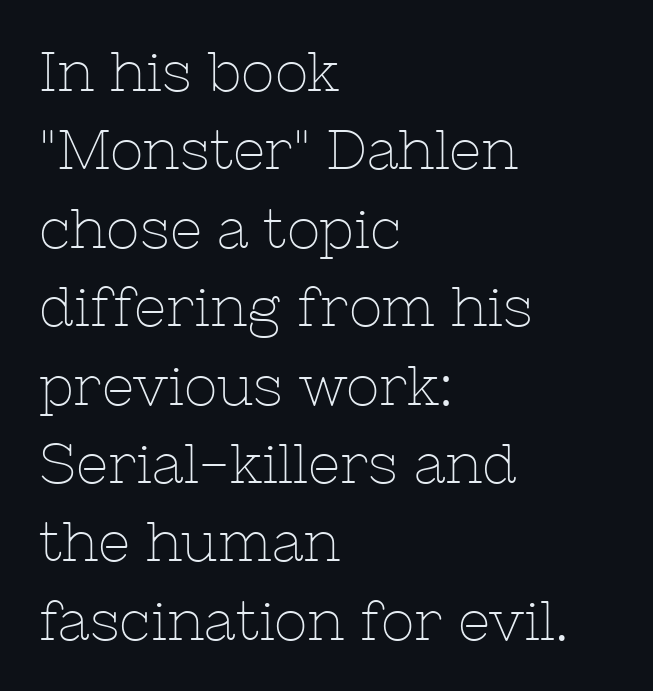
{"serif": "yes", "italic": "no", "bold": "no", "weight": "thin", "width": "normal", "stroke_contrast": "low", "x_height": "medium", "monospaced": "no", "underline": "no", "align": "left", "line_spacing": "normal", "line_spacing_ratio": 1.4, "letter_spacing": "normal", "letter_spacing_em": 0.0, "glyph_px": 56}
